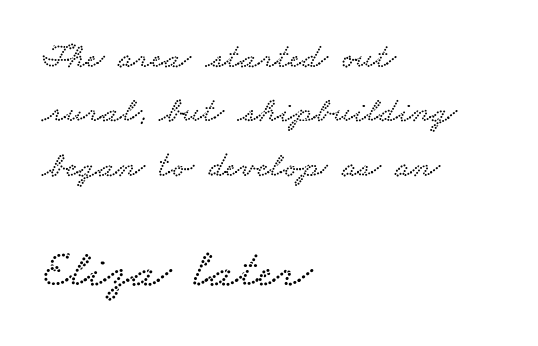
The image shows 54 px wide serif type; set left-aligned, normal line spacing (1.51x), normal letter spacing, not underlined; the second (bottom) block is 1.5x larger; low stroke contrast and a small x-height.
